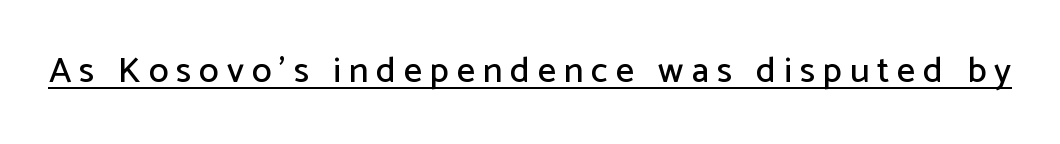
The passage shown is underscored from start to finish. A typesetter would mark this as roman, not italic. Caption: expanded tracking, letters set apart. Look at the bottom of the vertical strokes: they stop flat, with no serifs.
